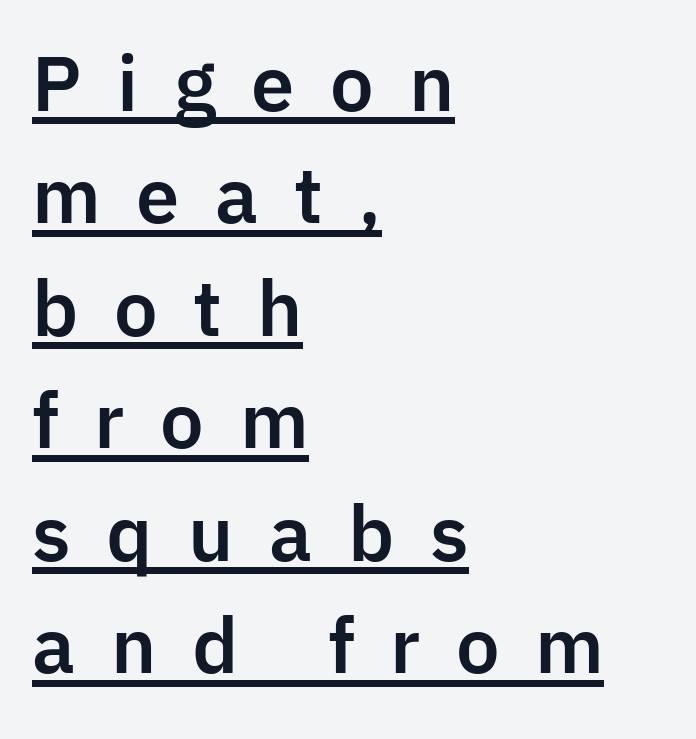
Q: Is the text italic (slanted)? A: No, it is upright.
Q: Is the typeface a serif or a sans-serif typeface? A: Sans-serif.
Q: Is the text underlined? A: Yes.
Q: How is the paragraph aligned? A: Left-aligned.
Q: Is the spacing between letters normal or unusually wide? A: Unusually wide.
Q: Is the spacing between lines tight, normal or loose? A: Normal.
Q: Width (condensed, normal, or wide)? A: Normal.
Q: Stroke contrast? A: Low.
Q: x-height? A: Medium.
Q: Monospaced? A: No.
